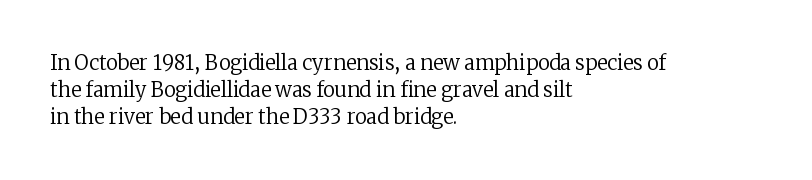
{"italic": "no", "bold": "no", "underline": "no", "align": "left", "line_spacing": "normal", "line_spacing_ratio": 1.34, "letter_spacing": "normal", "letter_spacing_em": 0.0, "glyph_px": 20}
